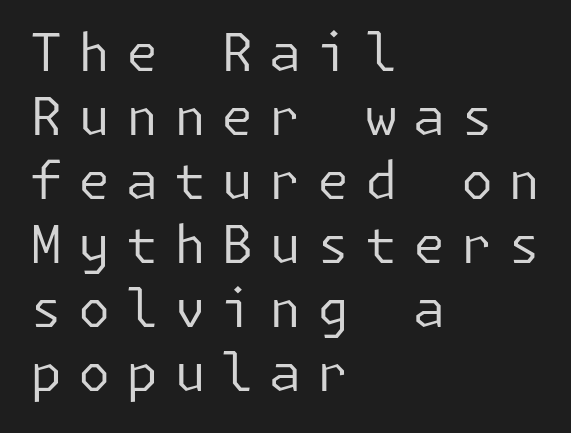
Q: Is the text bold? A: No.
Q: Is the text italic (slanted)? A: No, it is upright.
Q: Is the typeface a serif or a sans-serif typeface? A: Sans-serif.
Q: Is the text underlined? A: No.
Q: How is the paragraph aligned? A: Left-aligned.
Q: Is the spacing between letters normal or unusually wide? A: Unusually wide.
Q: Width (condensed, normal, or wide)? A: Normal.
Q: Stroke contrast? A: Low.
Q: x-height? A: Medium.
